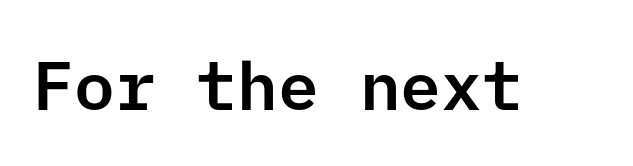
Quick note: not italic, upright. Check the space under the baseline: it is left empty. Stroke terminals: plain, sans-serif. In terms of letterspacing, this is plain default setting.
